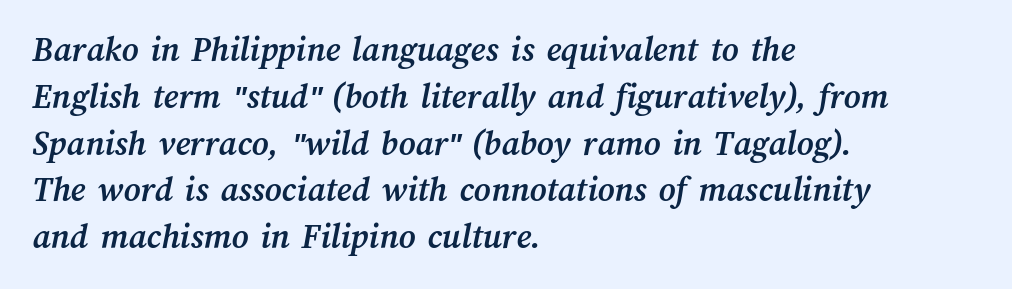
Q: Is the text bold? A: Yes.
Q: Is the text underlined? A: No.
Q: How is the paragraph aligned? A: Left-aligned.
Q: Is the spacing between letters normal or unusually wide? A: Normal.
Q: Is the spacing between lines tight, normal or loose? A: Normal.
Q: Width (condensed, normal, or wide)? A: Normal.
Q: Stroke contrast? A: Medium.
Q: x-height? A: Medium.
Q: Monospaced? A: No.
